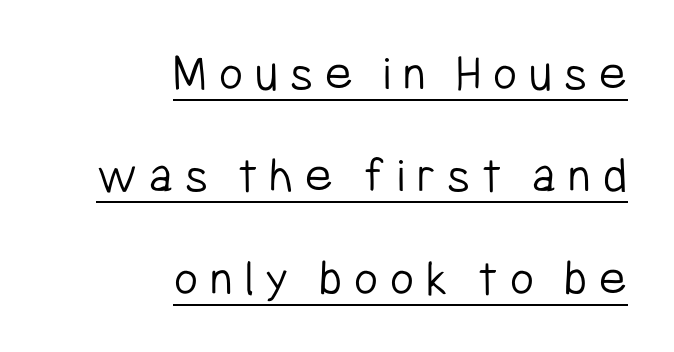
The image shows 52 px light, condensed sans-serif type, upright; set right-aligned, loose line spacing (1.97x), unusually wide letter spacing (+0.23 em), underlined; low stroke contrast and a medium x-height.
